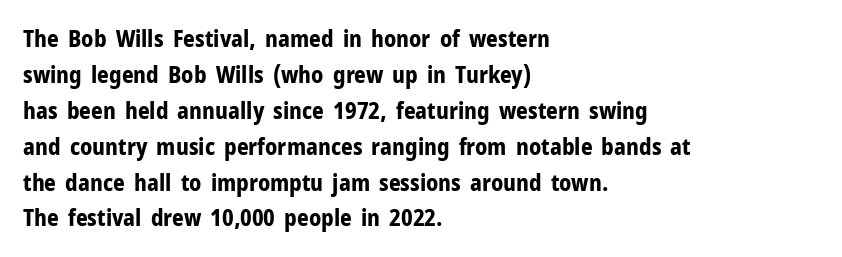
The image shows 23 px bold type, upright; set left-aligned, normal line spacing (1.56x), normal letter spacing, not underlined.
